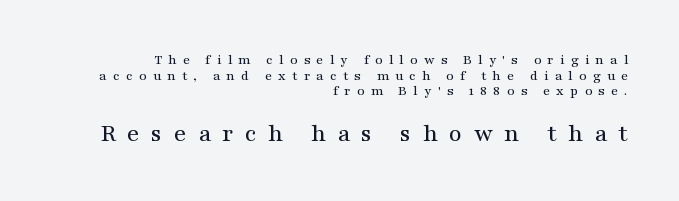
The image shows 25 px text type, upright; set right-aligned, tight line spacing (1.12x), unusually wide letter spacing (+0.45 em), not underlined; the second (bottom) block is 1.79x larger.
